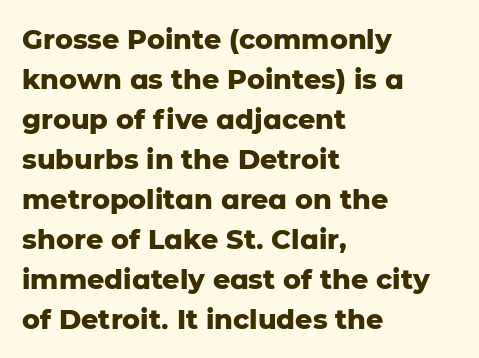
Q: Is the text bold? A: Yes.
Q: Is the text italic (slanted)? A: No, it is upright.
Q: Is the text underlined? A: No.
Q: How is the paragraph aligned? A: Left-aligned.
Q: Is the spacing between letters normal or unusually wide? A: Normal.
Q: Is the spacing between lines tight, normal or loose? A: Normal.
